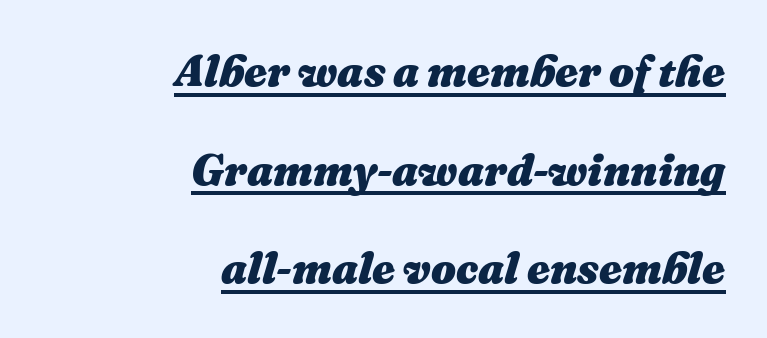
There's an unmistakable incline to the writing here. Heavy, bold letterforms. Default kerning and tracking; the words read as compact shapes. If you measured baseline to baseline, you'd find a long distance.
